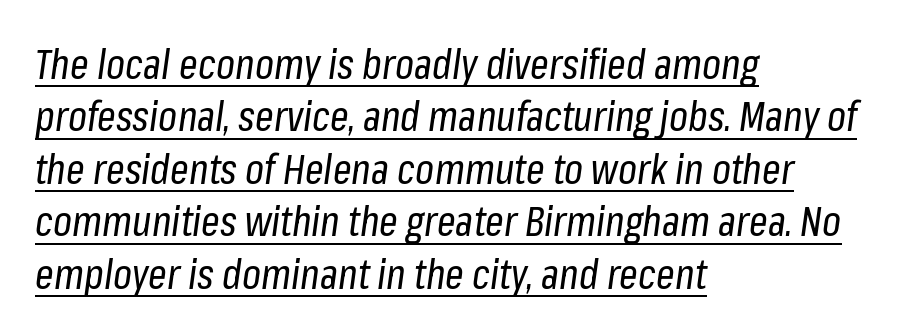
Q: Is the text bold? A: No.
Q: Is the text italic (slanted)? A: Yes, it leans right by about 8 degrees.
Q: Is the text underlined? A: Yes.
Q: How is the paragraph aligned? A: Left-aligned.
Q: Is the spacing between letters normal or unusually wide? A: Normal.
Q: Is the spacing between lines tight, normal or loose? A: Normal.
Q: Width (condensed, normal, or wide)? A: Condensed.
Q: Stroke contrast? A: Low.
Q: x-height? A: Medium.
Q: Monospaced? A: No.
